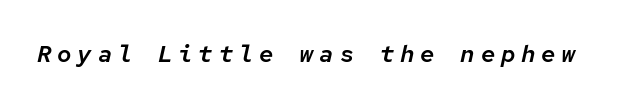
Quick note: italic. The letters are spread apart with noticeably loose tracking. Lines of text with bare space underneath.
